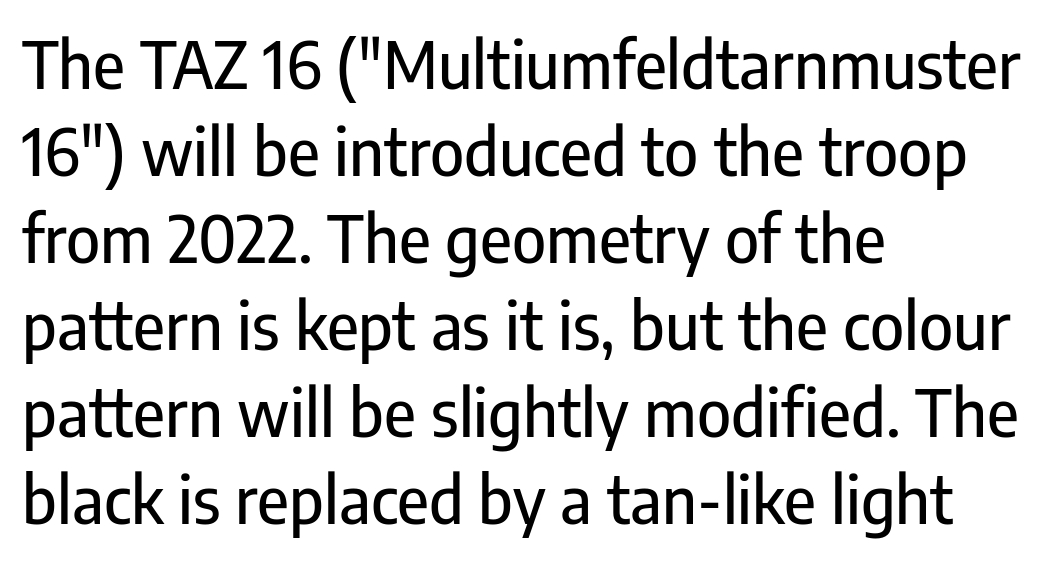
Evenly set lines give the paragraph a standard silhouette. The specimen reads as upright at a glance. Has an underline been added? It has not. The line texture is even and compact thanks to regular tracking. Typeset ragged right — the left edge is the straight one.
